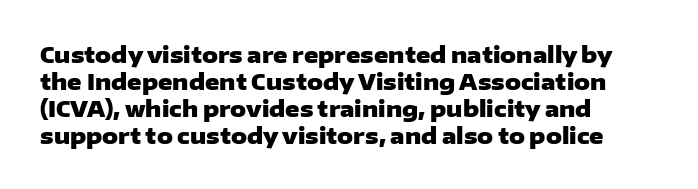
A typesetter would mark this as roman, not italic. What stands out about the letter spacing? Nothing — it is the standard amount. The baseline area is clear. Caption: bold face, heavy strokes.
